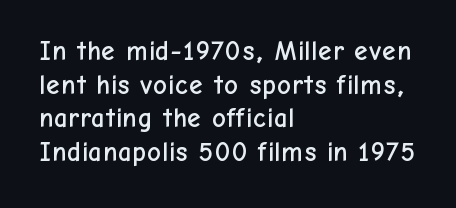
This is the regular roman posture of the typeface. Does extra space separate the letters? No, they use regular spacing. One-word summary of the alignment: left. How would I describe the line gaps? Plain and ordinary.
